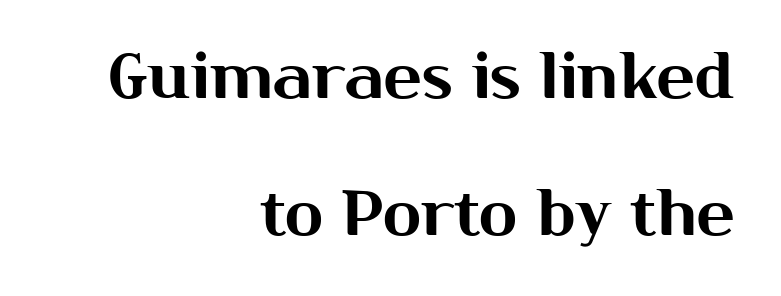
Q: Is the text italic (slanted)? A: No, it is upright.
Q: Is the typeface a serif or a sans-serif typeface? A: Sans-serif.
Q: Is the text underlined? A: No.
Q: How is the paragraph aligned? A: Right-aligned.
Q: Is the spacing between letters normal or unusually wide? A: Normal.
Q: Is the spacing between lines tight, normal or loose? A: Loose.
Q: Width (condensed, normal, or wide)? A: Normal.
Q: Stroke contrast? A: Medium.
Q: x-height? A: Medium.
Q: Monospaced? A: No.
